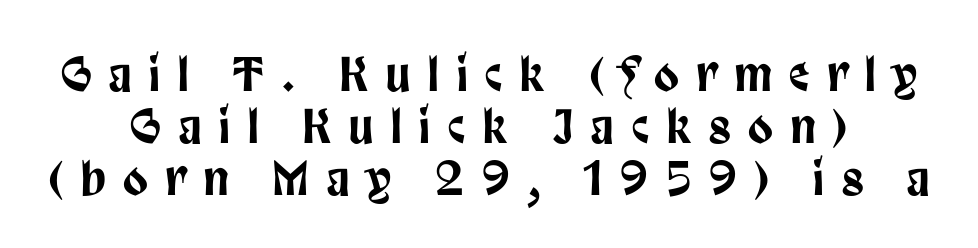
{"serif": "no", "italic": "no", "width": "condensed", "stroke_contrast": "low", "x_height": "large", "monospaced": "no", "underline": "no", "align": "center", "line_spacing_ratio": 1.16, "letter_spacing": "wide", "letter_spacing_em": 0.4, "glyph_px": 45}
